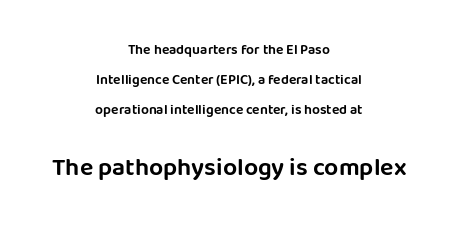
{"italic": "no", "underline": "no", "align": "center", "line_spacing": "loose", "line_spacing_ratio": 2.13, "letter_spacing": "normal", "letter_spacing_em": 0.0, "larger_block": "second", "size_ratio": 1.79, "glyph_px": 25}
